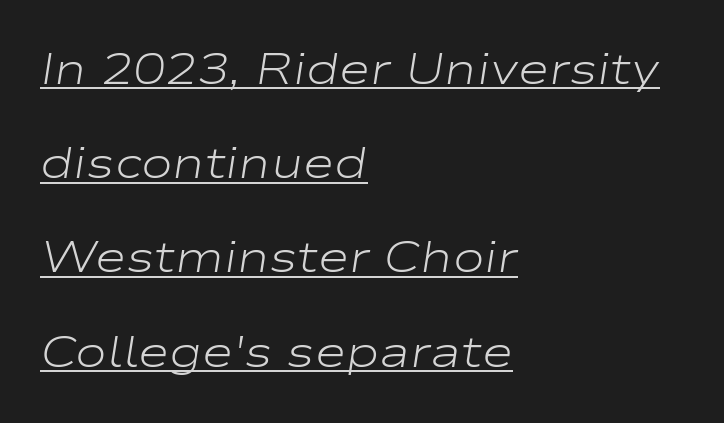
Q: Is the text bold? A: No.
Q: Is the text italic (slanted)? A: Yes, it leans right by about 9 degrees.
Q: Is the text underlined? A: Yes.
Q: How is the paragraph aligned? A: Left-aligned.
Q: Is the spacing between letters normal or unusually wide? A: Normal.
Q: Is the spacing between lines tight, normal or loose? A: Loose.
Q: Width (condensed, normal, or wide)? A: Wide.
Q: Stroke contrast? A: Low.
Q: x-height? A: Medium.
Q: Monospaced? A: No.
